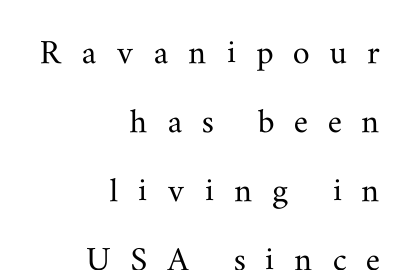
{"serif": "yes", "italic": "no", "width": "wide", "stroke_contrast": "medium", "x_height": "small", "monospaced": "no", "underline": "no", "align": "right", "line_spacing": "normal", "line_spacing_ratio": 1.64, "letter_spacing": "wide", "letter_spacing_em": 0.47, "glyph_px": 42}
